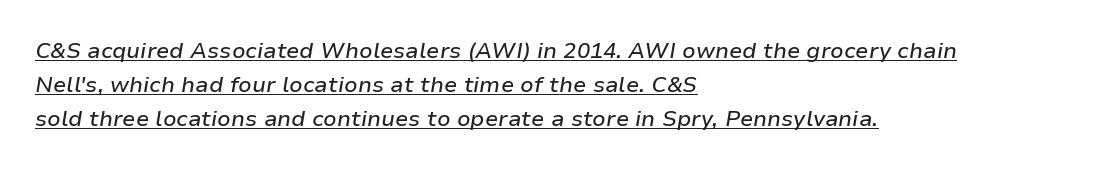
Each new line begins a customary step beneath the previous one. Style check: oblique. The specimen includes a rule beneath the text block's lines. Tracking here is standard; glyphs follow each other at the usual distance.
